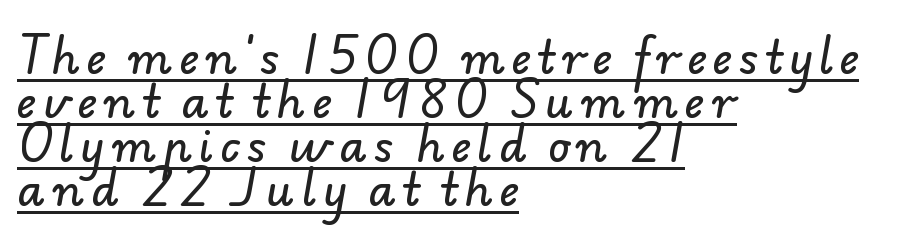
Compared with typical paragraphs, the rows here are closer together. Proportional: the letters do not fall into vertical columns. Type style note: lacks serifs. Line beginnings align vertically; line endings do not.
